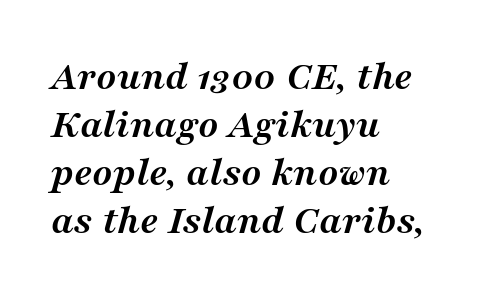
The image shows 42 px semibold serif type, italic (leaning right); set left-aligned, tight line spacing (1.14x), normal letter spacing, not underlined; medium stroke contrast and a medium x-height.
